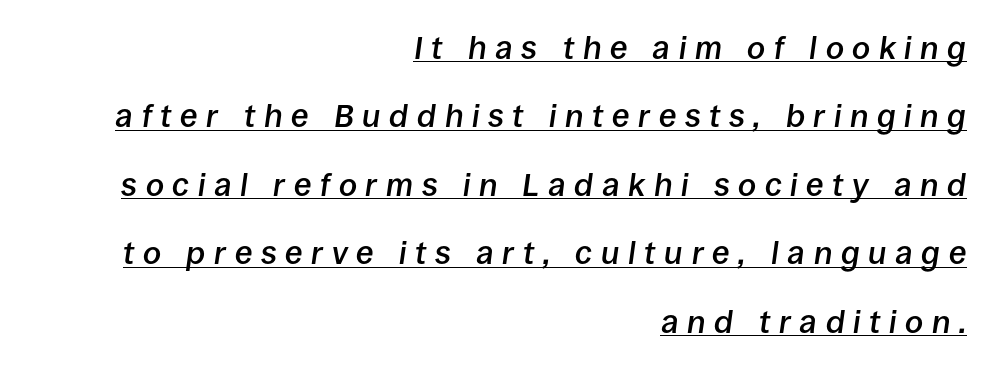
The passage shown is typed in a proportional face where columns would drift. The rendering uses a large line-height, opening up the rows. Compared with an ordinary text face, these strokes are moderately heavier — a semibold. The typesetter chose a ragged-left arrangement here.
